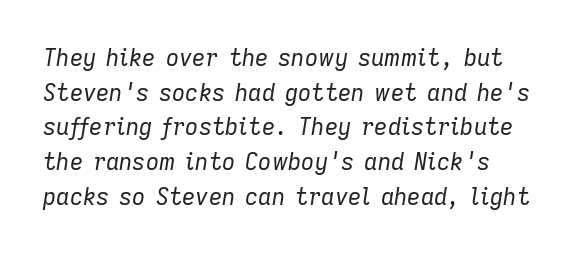
Q: Is the text bold? A: No.
Q: Is the text italic (slanted)? A: Yes, it leans right by about 9 degrees.
Q: Is the text underlined? A: No.
Q: Is the spacing between letters normal or unusually wide? A: Normal.
Q: Is the spacing between lines tight, normal or loose? A: Normal.
